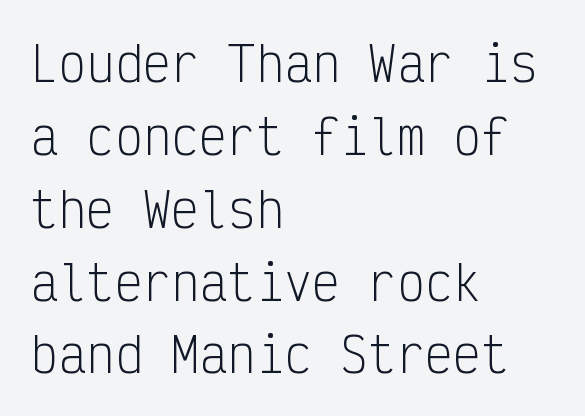
What's the leading like? Ordinary, nothing unusual. Bold? No — there's no thickening of the strokes. The gap between lines stays unmarked. Upright lettering throughout.
